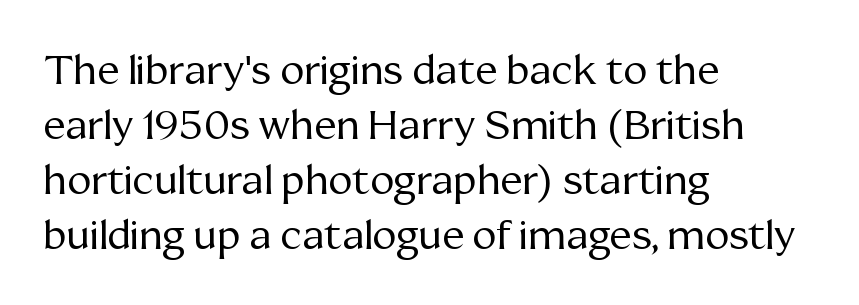
Q: Is the text bold? A: No.
Q: Is the text italic (slanted)? A: No, it is upright.
Q: Is the typeface a serif or a sans-serif typeface? A: Serif.
Q: Is the text underlined? A: No.
Q: How is the paragraph aligned? A: Left-aligned.
Q: Is the spacing between letters normal or unusually wide? A: Normal.
Q: Is the spacing between lines tight, normal or loose? A: Normal.
Q: Width (condensed, normal, or wide)? A: Normal.
Q: Stroke contrast? A: Medium.
Q: x-height? A: Medium.
Q: Monospaced? A: No.
